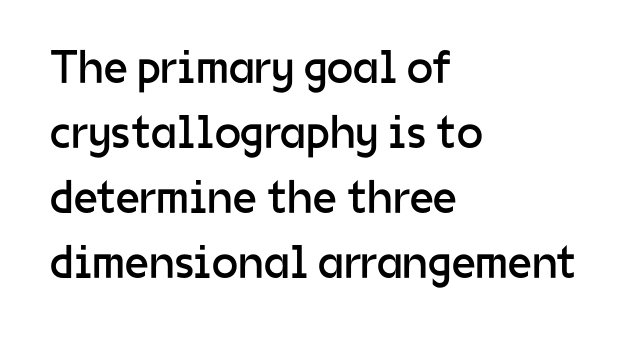
Letterform terminals end flat and unadorned throughout the passage. You could call the tracking neutral — neither tight nor loose. Words float on clear page, feet unadorned. The lines in this sample share a left origin and differ only in where they stop. Unbolded letterforms with no extra heft.
